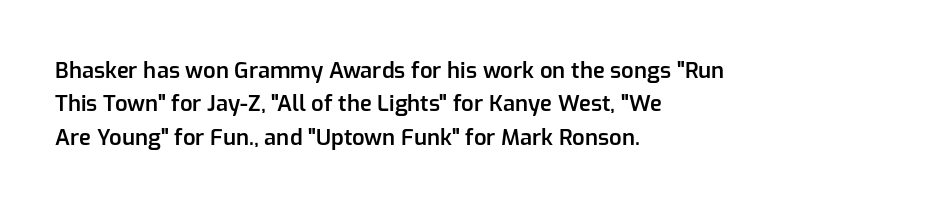
{"italic": "no", "bold": "semi", "underline": "no", "align": "left", "line_spacing": "normal", "line_spacing_ratio": 1.52, "letter_spacing": "normal", "letter_spacing_em": 0.0, "glyph_px": 22}
